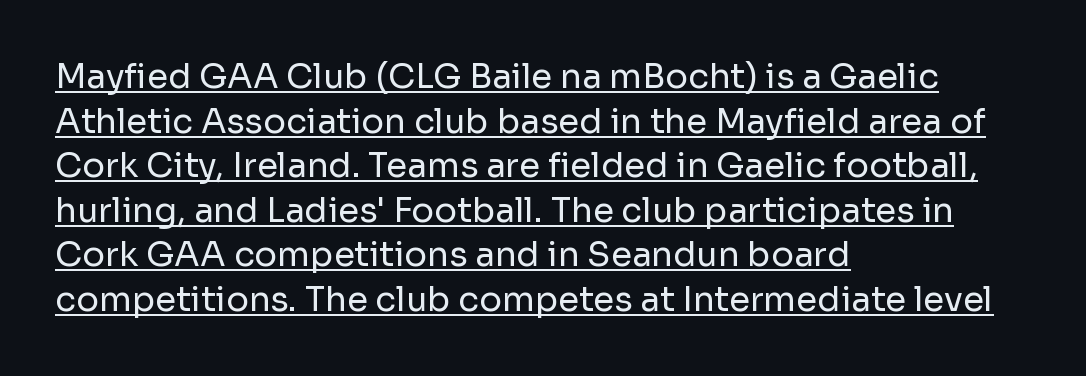
Nope, not italic — everything's standing straight. Inter-character spacing is left at the font's built-in metrics. The rendering shows plain stroke endings on the letterforms — a sans-serif design. Where is the straight margin? On the left. Horizontal bands of white between lines are of average thickness. Looks like regular typesetting: each glyph gets only the width it needs.
